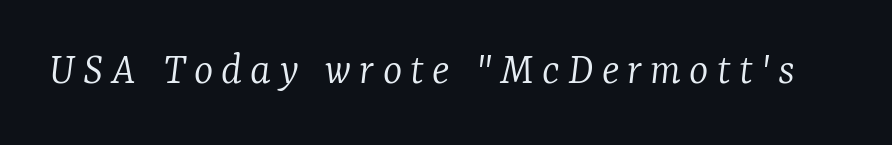
{"serif": "yes", "italic": "yes", "lean": "right", "slant_degrees": 7, "bold": "no", "weight": "light", "width": "normal", "stroke_contrast": "low", "x_height": "medium", "monospaced": "no", "underline": "no", "glyph_px": 46}
